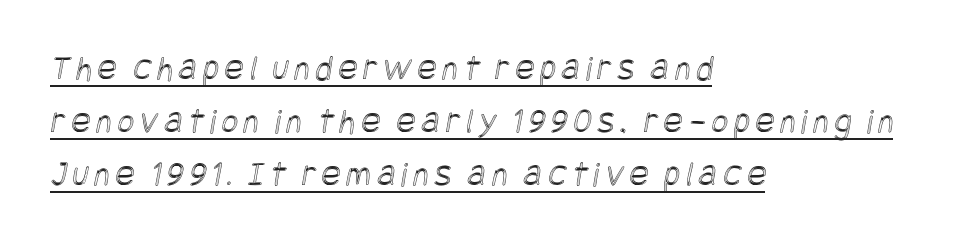
Q: Is the text underlined? A: Yes.
Q: How is the paragraph aligned? A: Left-aligned.
Q: Is the spacing between lines tight, normal or loose? A: Normal.
Q: Width (condensed, normal, or wide)? A: Condensed.
Q: x-height? A: Large.
